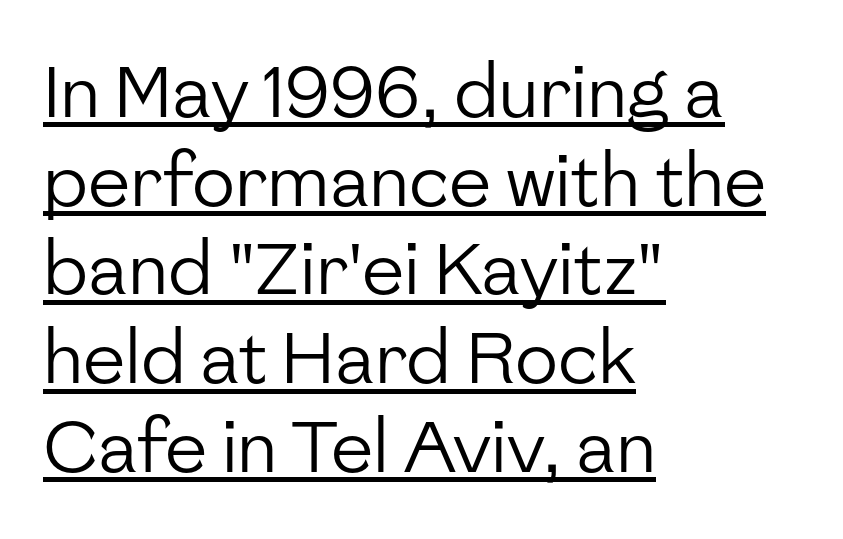
{"serif": "no", "italic": "no", "bold": "no", "weight": "regular", "width": "normal", "stroke_contrast": "low", "x_height": "medium", "monospaced": "no", "underline": "yes", "align": "left", "line_spacing": "normal", "line_spacing_ratio": 1.25, "letter_spacing": "normal", "letter_spacing_em": 0.0, "glyph_px": 71}
